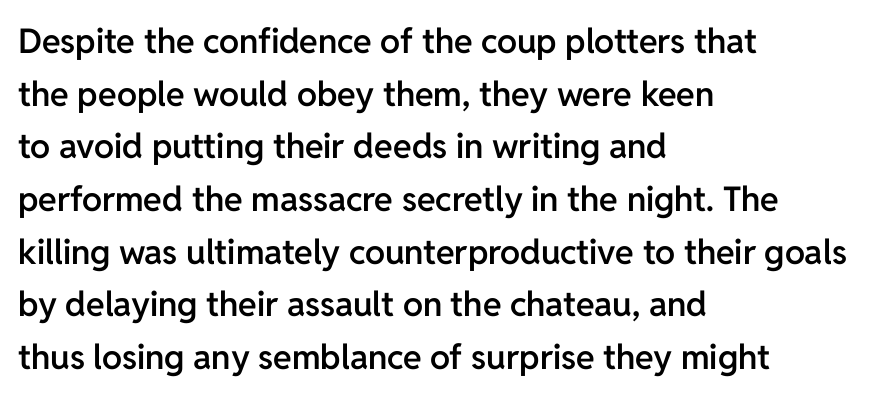
{"serif": "no", "italic": "no", "bold": "semi", "weight": "semibold", "width": "normal", "stroke_contrast": "low", "x_height": "medium", "monospaced": "no", "underline": "no", "align": "left", "line_spacing": "normal", "line_spacing_ratio": 1.55, "letter_spacing": "normal", "letter_spacing_em": 0.0, "glyph_px": 34}
